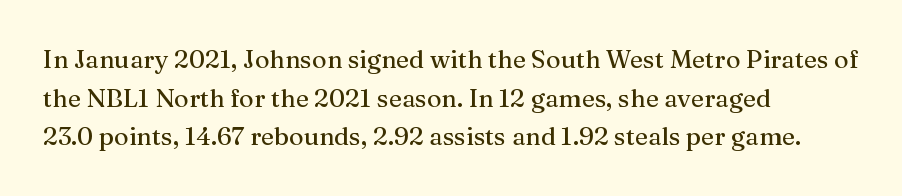
{"italic": "no", "underline": "no", "align": "left", "line_spacing": "normal", "line_spacing_ratio": 1.55, "letter_spacing": "normal", "letter_spacing_em": 0.0, "glyph_px": 25}
